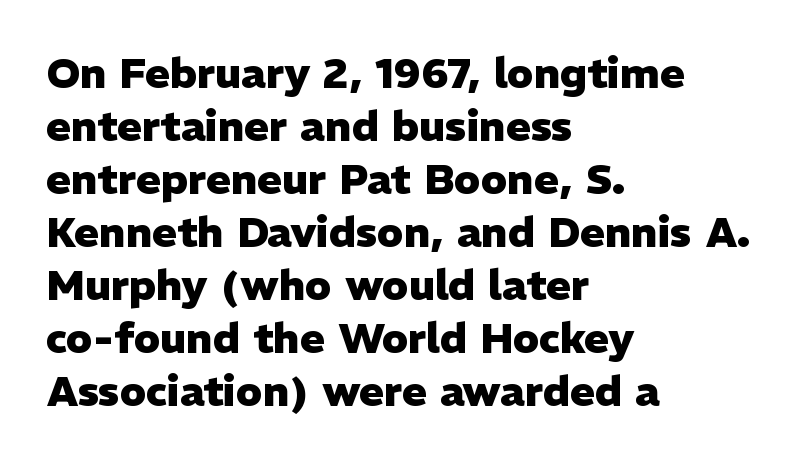
The image shows 42 px heavy sans-serif type, upright; set left-aligned, normal line spacing (1.26x), normal letter spacing, not underlined; low stroke contrast and a medium x-height.
